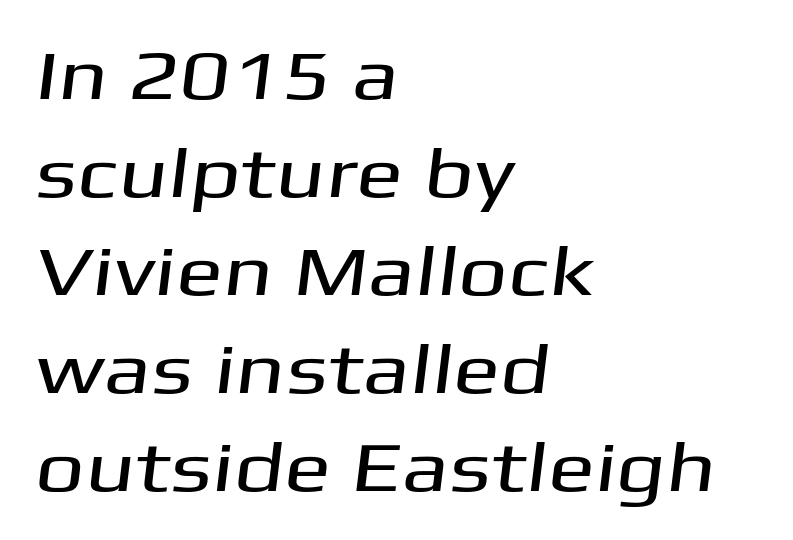
The image shows 70 px wide sans-serif type; set left-aligned, normal line spacing (1.4x), normal letter spacing, not underlined; medium stroke contrast and a medium x-height.
